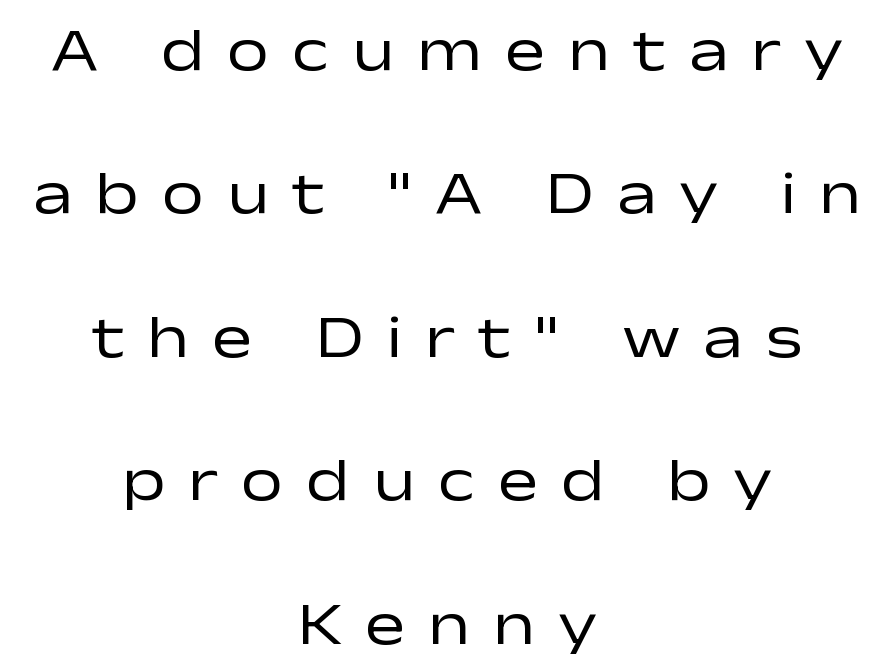
The image shows 60 px regular-weight, wide sans-serif type, upright; set centered, loose line spacing (2.39x), unusually wide letter spacing (+0.38 em), not underlined; low stroke contrast and a medium x-height.
